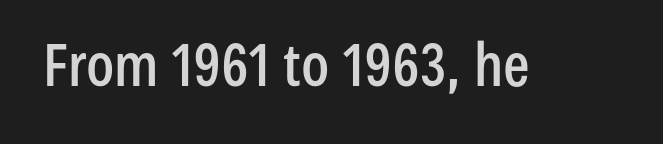
The image shows 59 px condensed sans-serif type, upright; set normal letter spacing, not underlined; low stroke contrast and a medium x-height.
